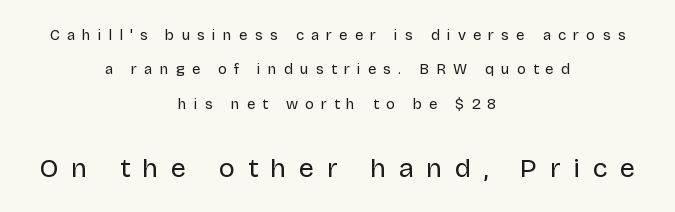
Q: Is the text bold? A: No.
Q: Is the text italic (slanted)? A: No, it is upright.
Q: Is the text underlined? A: No.
Q: How is the paragraph aligned? A: Centered.
Q: Is the spacing between letters normal or unusually wide? A: Unusually wide.
Q: Is the spacing between lines tight, normal or loose? A: Loose.
Q: Which block of text is set in a larger size, the first (top) or the second (bottom)? A: The second (bottom) one.
